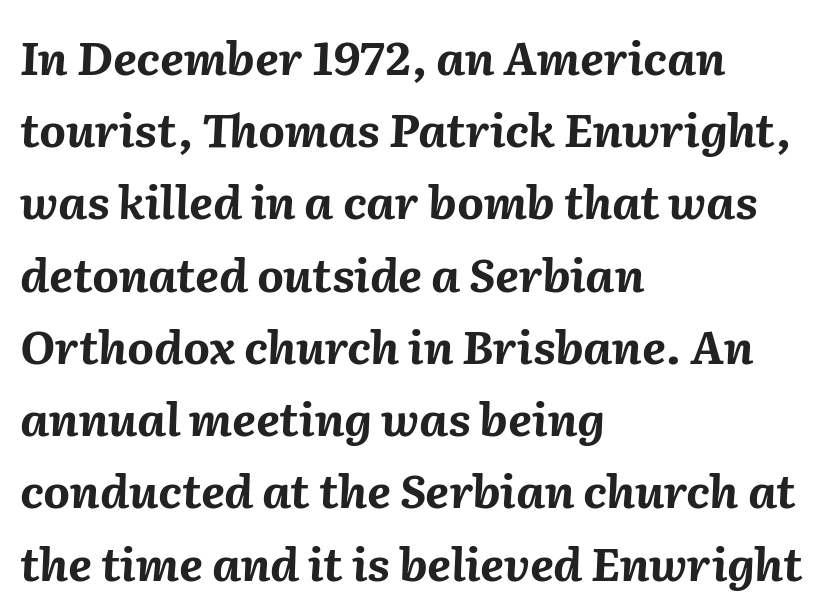
The image shows 46 px bold type, italic (leaning right); set left-aligned, normal line spacing (1.57x), normal letter spacing, not underlined; medium stroke contrast and a medium x-height.
